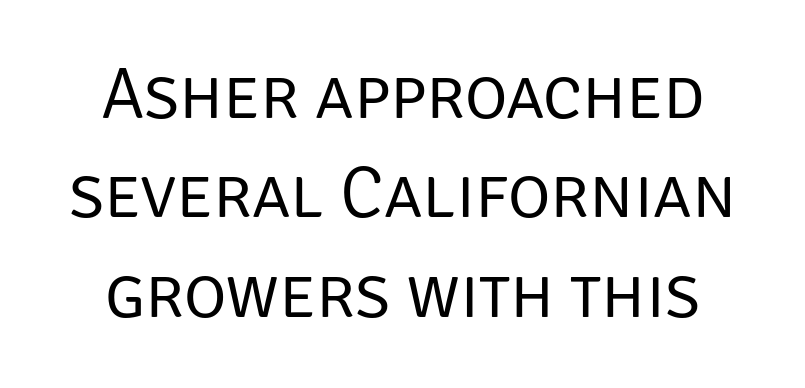
Type without underlining. Do the letters lean? They stand straight. Think of a printed novel: that variable character pitch is what you see here. The weight tops out at a normal text grade. The passage shown has conventional tracking throughout. This block has exactly the height ordinary leading produces.
